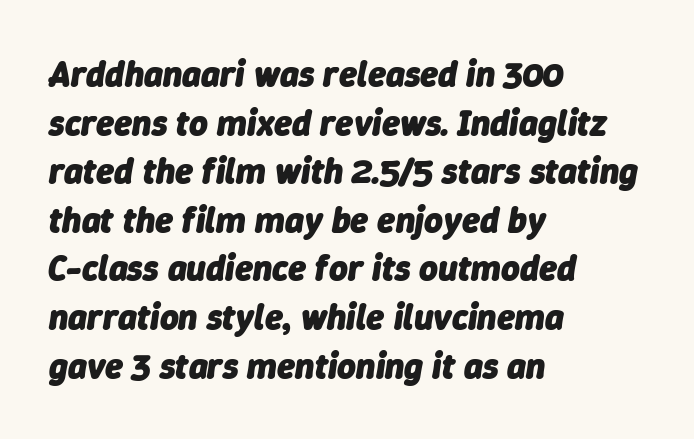
Slant detected: the letters are inclined. The tracking reads as untouched default to a designer's eye. These lines are rendered in a variable-pitch font. The designer left line spacing at the default. Caption: multi-line text, flush left, ragged right. Every letter is thick-stroked: bold, no question.
